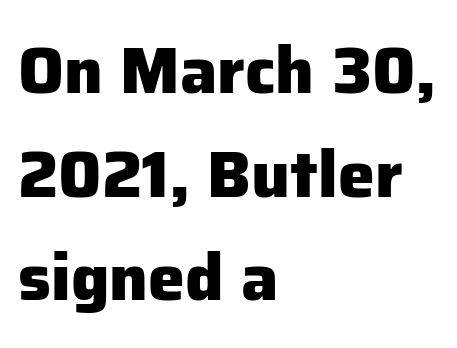
The image shows 66 px heavy sans-serif type, upright; set left-aligned, normal line spacing (1.57x), normal letter spacing, not underlined; low stroke contrast and a medium x-height.
